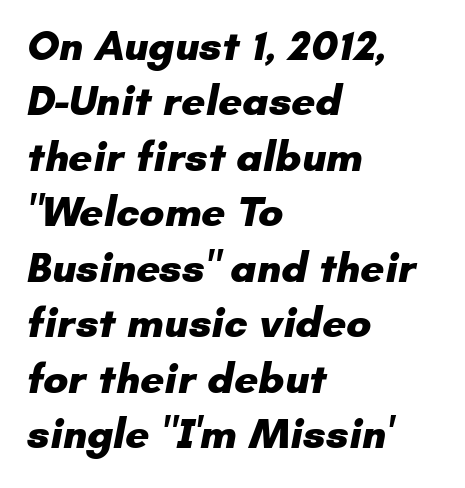
{"serif": "no", "bold": "yes", "weight": "heavy", "width": "normal", "stroke_contrast": "low", "x_height": "small", "monospaced": "no", "underline": "no", "align": "left", "line_spacing": "normal", "line_spacing_ratio": 1.32, "letter_spacing": "normal", "letter_spacing_em": 0.0, "glyph_px": 42}
